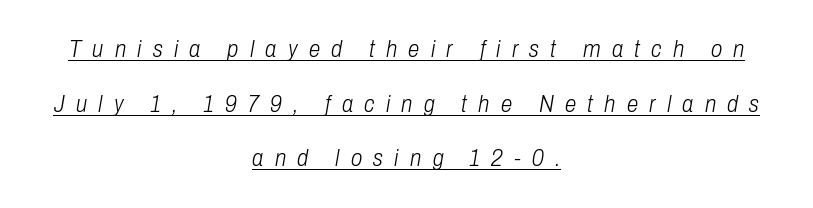
{"italic": "yes", "lean": "right", "slant_degrees": 10, "bold": "no", "underline": "yes", "align": "center", "line_spacing": "loose", "line_spacing_ratio": 2.37, "letter_spacing": "wide", "letter_spacing_em": 0.49, "glyph_px": 23}
